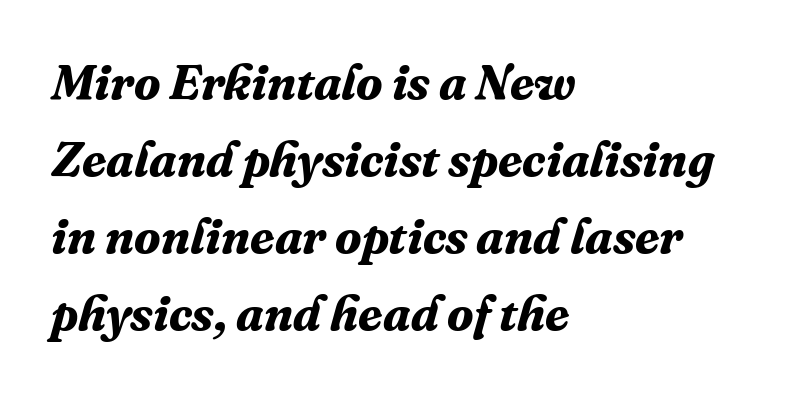
The image shows 49 px bold serif type, italic (leaning right); set left-aligned, normal line spacing (1.57x), normal letter spacing, not underlined; medium stroke contrast and a medium x-height.
